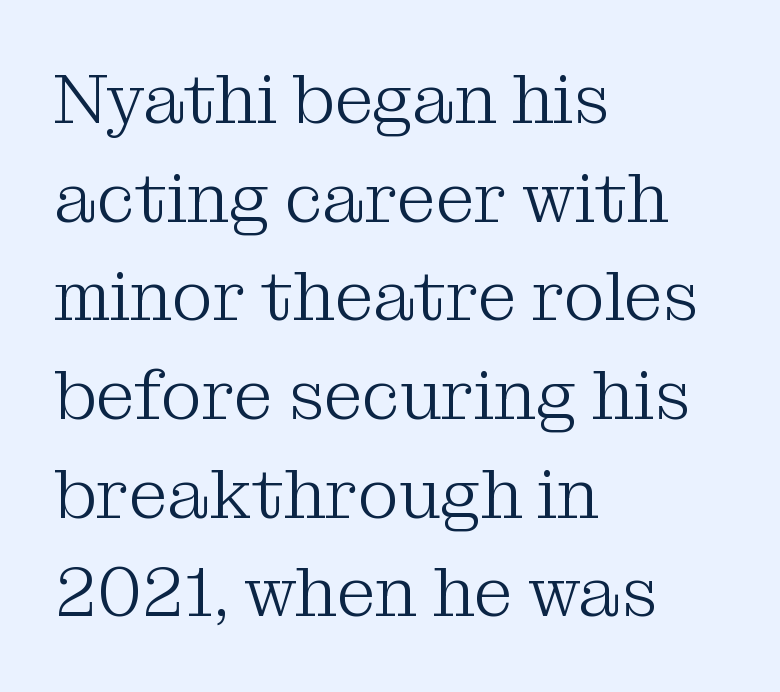
The image shows 70 px light serif type, upright; set left-aligned, normal line spacing (1.41x), normal letter spacing, not underlined; medium stroke contrast and a medium x-height.
